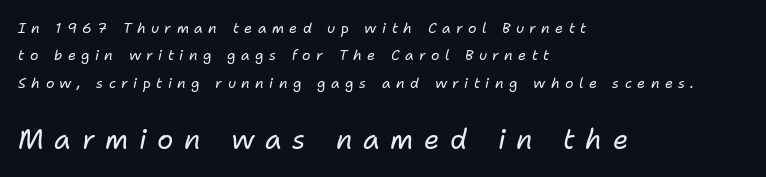
Lines of text with bare space underneath. Notice how the stems are inclined rather than vertical — that's the hallmark of italics. Compare the two chunks: the lower has the greater cap height. Stroke mass is kept to a normal reading level or below.
